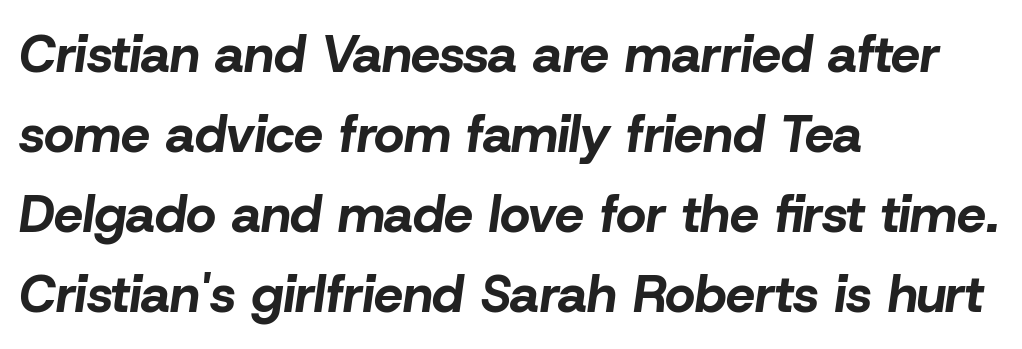
The image shows 52 px bold type, italic (leaning right); set left-aligned, normal line spacing (1.54x), normal letter spacing, not underlined; low stroke contrast and a medium x-height.
